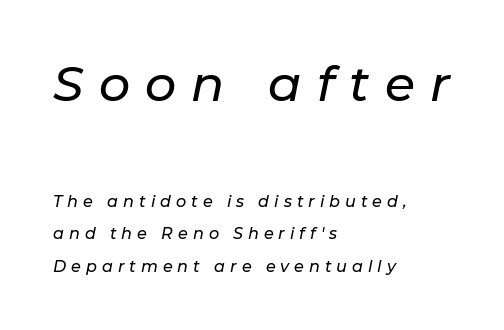
{"italic": "yes", "lean": "right", "slant_degrees": 11, "width": "normal", "stroke_contrast": "low", "x_height": "medium", "monospaced": "no", "underline": "no", "align": "left", "line_spacing": "loose", "line_spacing_ratio": 2.02, "letter_spacing": "wide", "letter_spacing_em": 0.31, "larger_block": "first", "size_ratio": 3.06, "glyph_px": 49}
